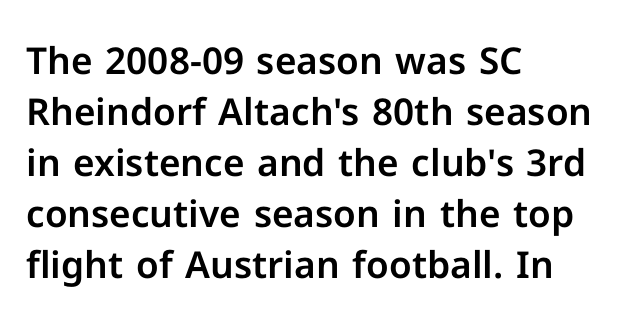
{"serif": "no", "italic": "no", "width": "normal", "stroke_contrast": "low", "x_height": "medium", "monospaced": "no", "underline": "no", "align": "left", "line_spacing": "normal", "line_spacing_ratio": 1.38, "letter_spacing": "normal", "letter_spacing_em": 0.0, "glyph_px": 37}
